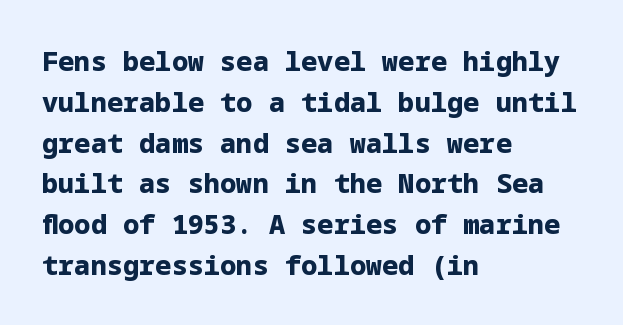
Q: Is the text bold? A: Yes.
Q: Is the text italic (slanted)? A: No, it is upright.
Q: Is the text underlined? A: No.
Q: How is the paragraph aligned? A: Left-aligned.
Q: Is the spacing between letters normal or unusually wide? A: Normal.
Q: Is the spacing between lines tight, normal or loose? A: Normal.
